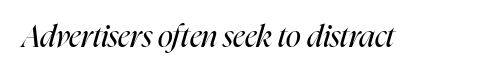
The image shows 31 px regular-weight, condensed type, italic (leaning right); set normal letter spacing, not underlined; high stroke contrast and a medium x-height.
